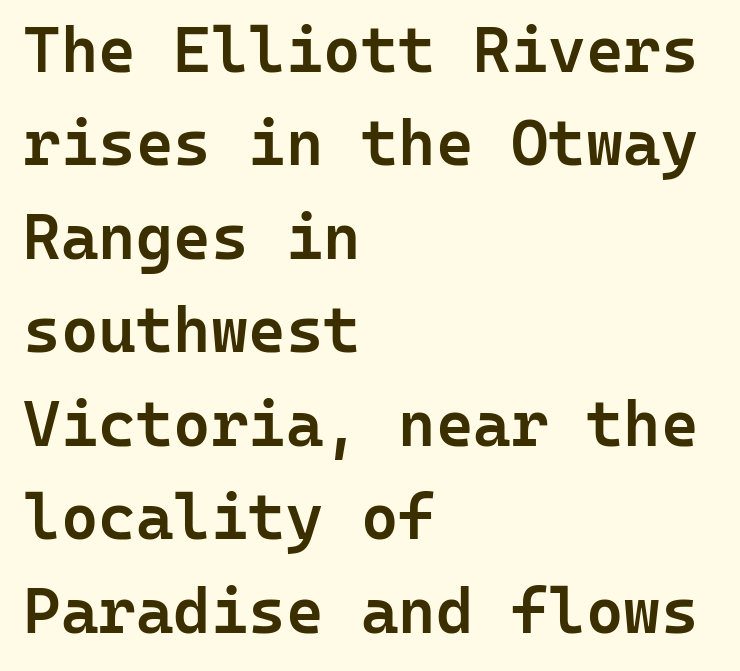
Q: Is the text bold? A: Semi-bold.
Q: Is the text italic (slanted)? A: No, it is upright.
Q: Is the typeface a serif or a sans-serif typeface? A: Sans-serif.
Q: Is the text underlined? A: No.
Q: How is the paragraph aligned? A: Left-aligned.
Q: Is the spacing between letters normal or unusually wide? A: Normal.
Q: Is the spacing between lines tight, normal or loose? A: Normal.
Q: Width (condensed, normal, or wide)? A: Normal.
Q: Stroke contrast? A: Low.
Q: x-height? A: Medium.
Q: Monospaced? A: Yes.
